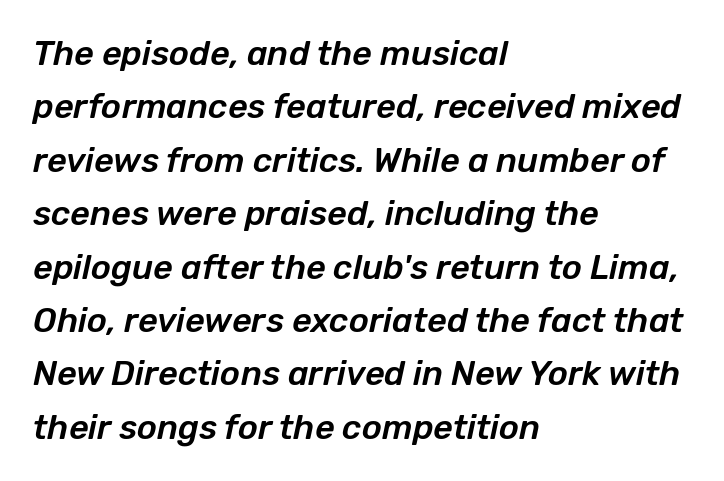
{"italic": "yes", "lean": "right", "slant_degrees": 12, "width": "normal", "stroke_contrast": "low", "x_height": "medium", "monospaced": "no", "underline": "no", "align": "left", "line_spacing": "normal", "line_spacing_ratio": 1.57, "letter_spacing": "normal", "letter_spacing_em": 0.0, "glyph_px": 34}
